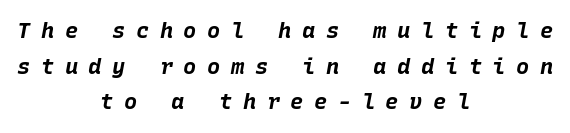
Q: Is the text bold? A: Yes.
Q: Is the text italic (slanted)? A: Yes, it leans right by about 10 degrees.
Q: Is the text underlined? A: No.
Q: How is the paragraph aligned? A: Centered.
Q: Is the spacing between letters normal or unusually wide? A: Unusually wide.
Q: Is the spacing between lines tight, normal or loose? A: Normal.
